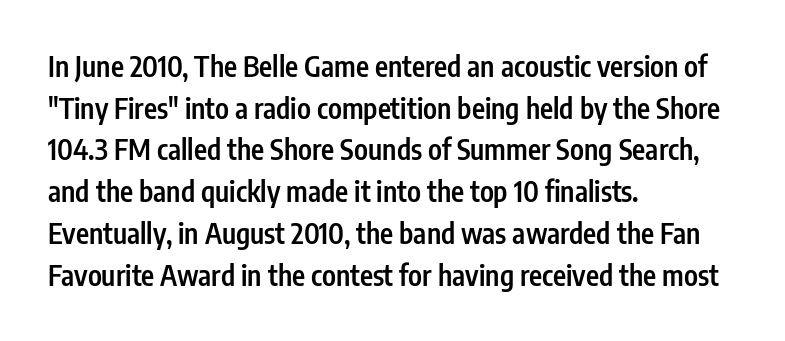
The image shows 28 px semibold, condensed sans-serif type, upright; set left-aligned, normal line spacing (1.49x), normal letter spacing, not underlined; low stroke contrast and a medium x-height.
